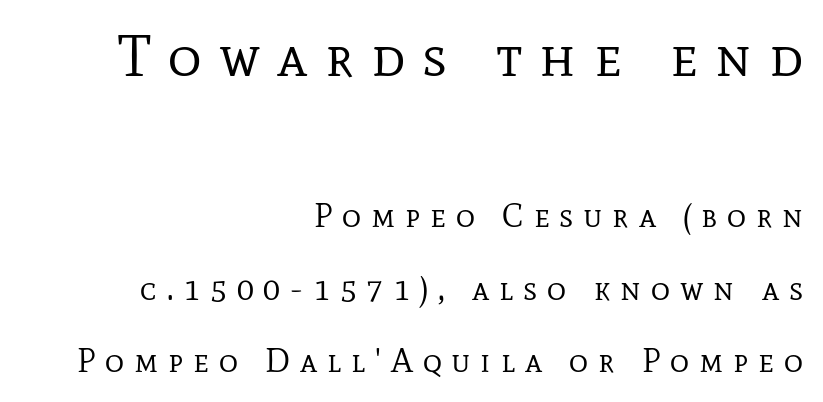
Q: Is the text bold? A: No.
Q: Is the text italic (slanted)? A: No, it is upright.
Q: Is the typeface a serif or a sans-serif typeface? A: Serif.
Q: Is the text underlined? A: No.
Q: How is the paragraph aligned? A: Right-aligned.
Q: Is the spacing between letters normal or unusually wide? A: Unusually wide.
Q: Is the spacing between lines tight, normal or loose? A: Loose.
Q: Which block of text is set in a larger size, the first (top) or the second (bottom)? A: The first (top) one.
Q: Width (condensed, normal, or wide)? A: Normal.
Q: Stroke contrast? A: Low.
Q: x-height? A: Medium.
Q: Monospaced? A: No.
